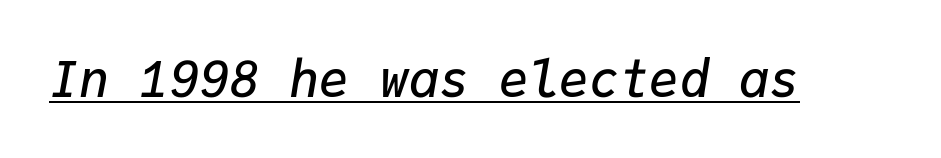
The horizontal fit of the characters is conventional and even. A somewhat darkened texture: the type is semibold rather than bold. Designer's note — italics engaged. Check the space under the baseline: a stroke is drawn there.
